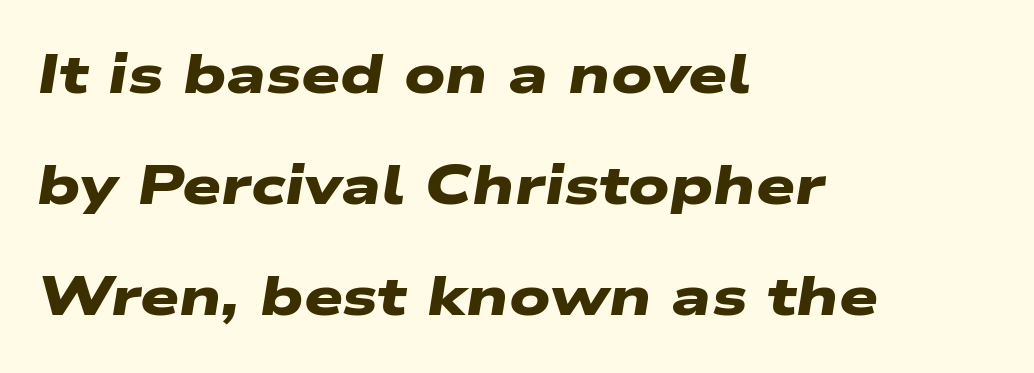
The image shows 55 px heavy, wide sans-serif type; set left-aligned, loose line spacing (2.02x), normal letter spacing, not underlined; low stroke contrast and a medium x-height.
